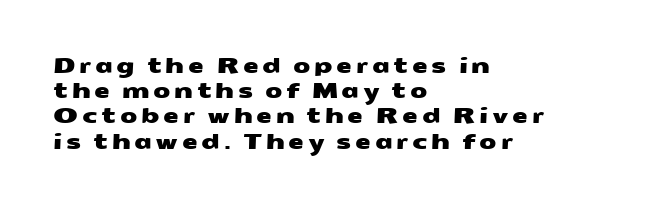
If you measured baseline to baseline, you'd find a middling distance. The baseline area is clear. Typeset ragged right — the left edge is the straight one.
